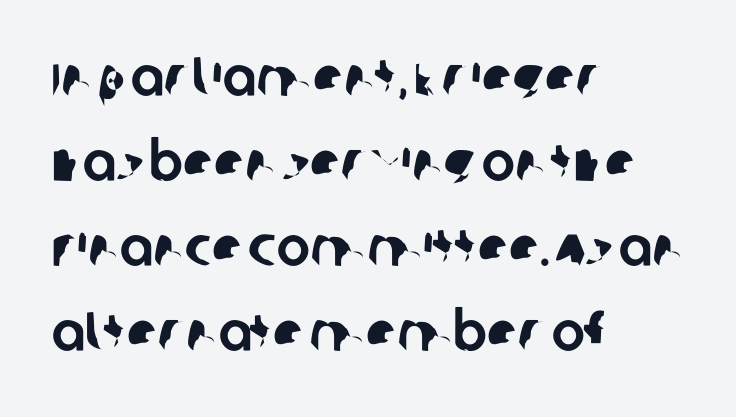
Regarding leading, the lines here are spaced in the standard way. There is no visible air inserted between adjacent glyphs. What kind of face is this? One without serifs — a sans. Short and long lines alike share a common starting point at left.
